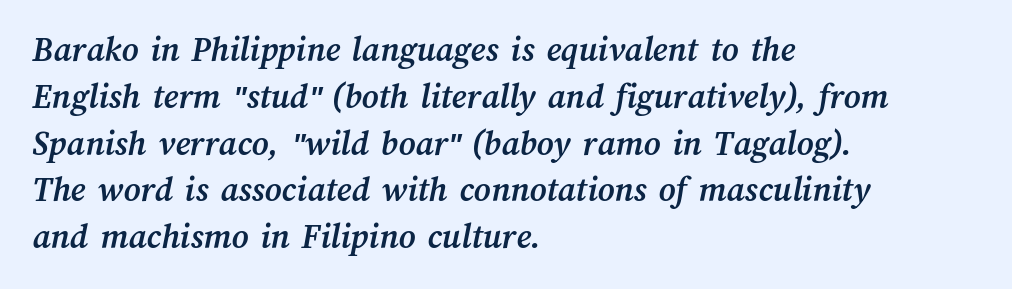
{"bold": "yes", "weight": "semibold", "width": "normal", "stroke_contrast": "medium", "x_height": "medium", "monospaced": "no", "underline": "no", "align": "left", "line_spacing": "normal", "line_spacing_ratio": 1.3, "letter_spacing": "normal", "letter_spacing_em": 0.0, "glyph_px": 36}
